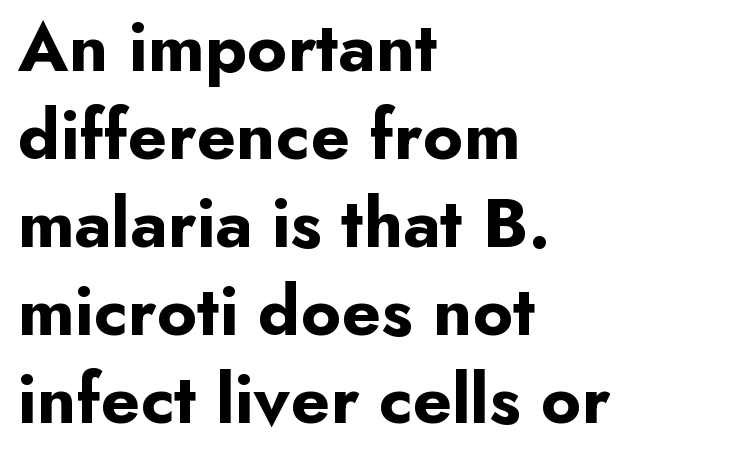
Unlike a traditional serif, this face leaves its strokes unadorned. You can tell it's not italic because the verticals are truly vertical. A full-strength bold gives these letters their thick strokes. Where is the straight margin? On the left. Between one letter and the next there's only the usual sliver of space.
